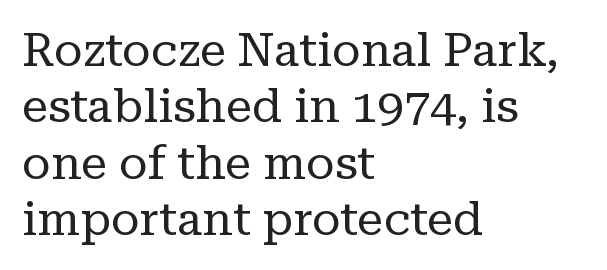
Observe the serifs anchoring each vertical stroke in this sample. Notice how the passage keeps a crisp vertical edge on the left only. No heavy texture on the line: the type isn't bold. The words here are not underlined. The letters stand straight up with perfectly vertical stems. The passage shown has conventional tracking throughout.
